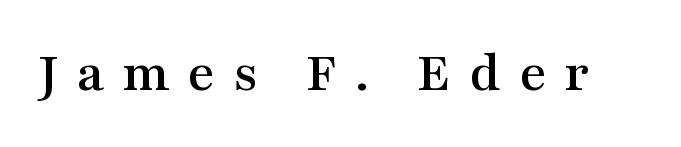
Display-style spreading of the glyphs; the letterfit is very open. Only glyphs here, with clear space below each row. Do the characters align in a grid? No, the font is proportional. Italic: no, the glyphs are upright roman. The passage shown is typeset with a serif family.
